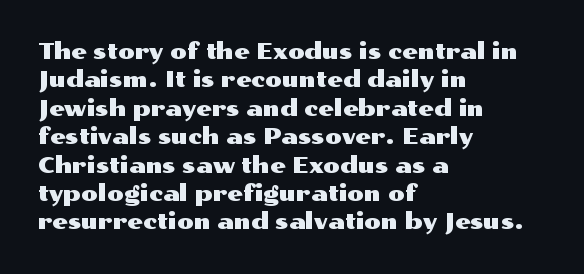
{"italic": "no", "underline": "no", "align": "left", "line_spacing": "normal", "line_spacing_ratio": 1.29, "letter_spacing": "normal", "letter_spacing_em": 0.0, "glyph_px": 22}
